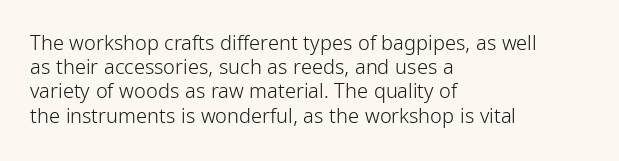
The image shows 20 px text type, upright; set left-aligned, line spacing 1.21x, normal letter spacing, not underlined.
